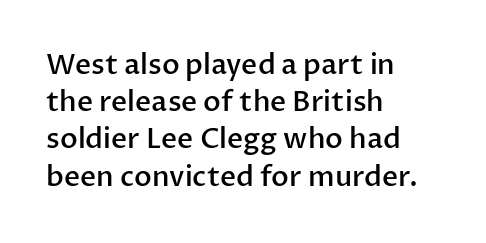
The image shows 28 px semibold sans-serif type, upright; set left-aligned, normal line spacing (1.33x), normal letter spacing, not underlined; low stroke contrast and a medium x-height.
